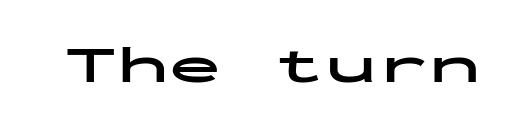
{"serif": "no", "italic": "no", "bold": "yes", "weight": "bold", "width": "wide", "stroke_contrast": "low", "x_height": "medium", "monospaced": "yes", "underline": "no", "letter_spacing": "normal", "letter_spacing_em": 0.0, "glyph_px": 52}
